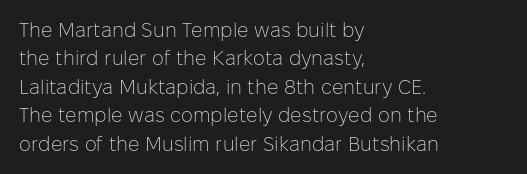
{"italic": "no", "bold": "no", "underline": "no", "align": "left", "line_spacing": "normal", "line_spacing_ratio": 1.42, "letter_spacing": "normal", "letter_spacing_em": 0.0, "glyph_px": 20}
